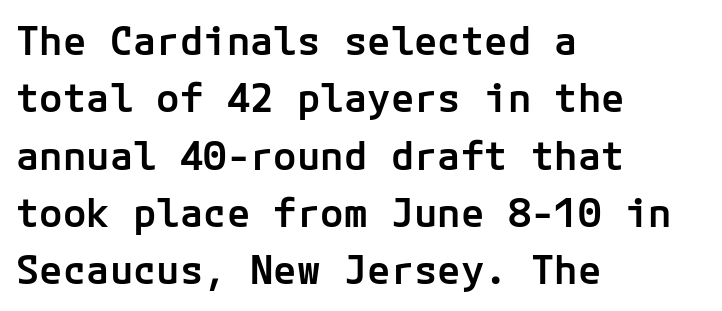
Q: Is the text bold? A: Semi-bold.
Q: Is the text italic (slanted)? A: No, it is upright.
Q: Is the typeface a serif or a sans-serif typeface? A: Sans-serif.
Q: Is the text underlined? A: No.
Q: How is the paragraph aligned? A: Left-aligned.
Q: Is the spacing between letters normal or unusually wide? A: Normal.
Q: Is the spacing between lines tight, normal or loose? A: Normal.
Q: Width (condensed, normal, or wide)? A: Normal.
Q: Stroke contrast? A: Low.
Q: x-height? A: Medium.
